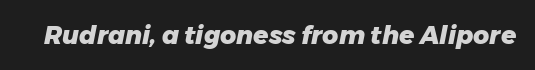
These words are printed bold, with thick strokes throughout. The letterforms sit shoulder to shoulder at normal distance. Style check: oblique. The words here are not underlined.
